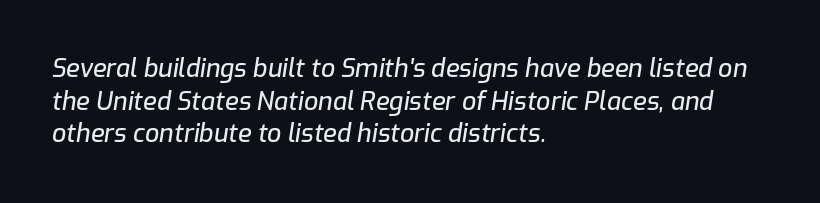
{"italic": "yes", "lean": "right", "slant_degrees": 9, "underline": "no", "align": "left", "line_spacing": "normal", "line_spacing_ratio": 1.31, "letter_spacing": "normal", "letter_spacing_em": 0.0, "glyph_px": 25}
